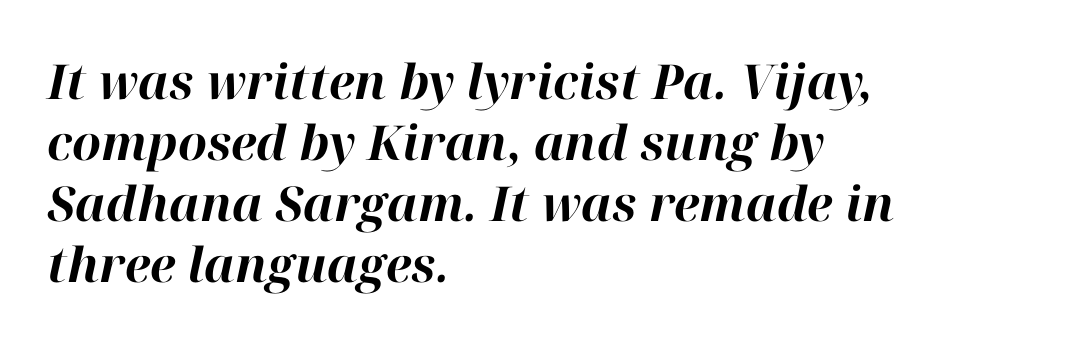
The image shows 48 px bold type, italic (leaning right); set left-aligned, normal line spacing (1.27x), normal letter spacing, not underlined; high stroke contrast and a medium x-height.
